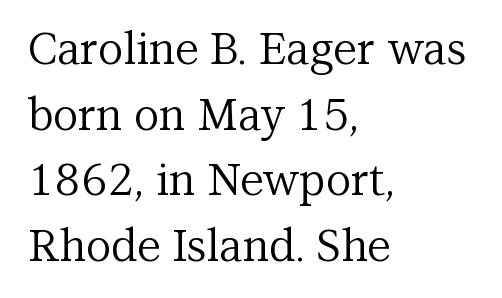
{"serif": "yes", "italic": "no", "bold": "no", "weight": "regular", "width": "normal", "stroke_contrast": "medium", "x_height": "medium", "monospaced": "no", "underline": "no", "align": "left", "line_spacing": "normal", "line_spacing_ratio": 1.49, "letter_spacing": "normal", "letter_spacing_em": 0.0, "glyph_px": 44}
